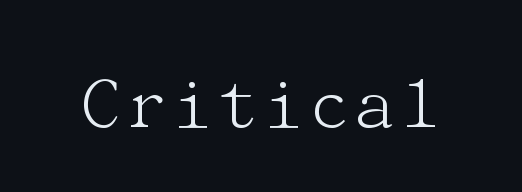
The image shows 78 px light serif type, upright; set normal letter spacing, not underlined; medium stroke contrast and a medium x-height.
